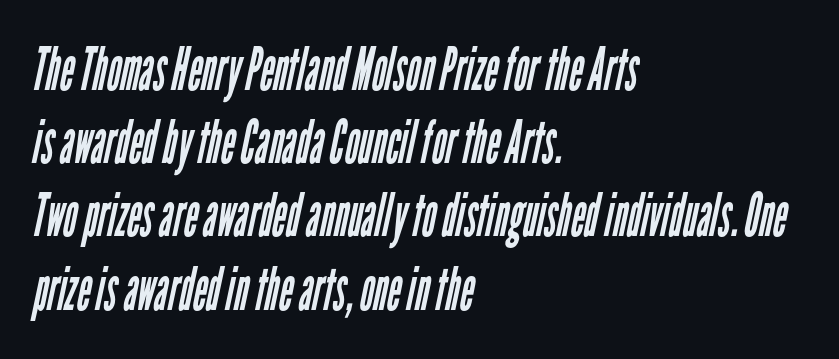
{"serif": "no", "bold": "no", "weight": "regular", "width": "condensed", "stroke_contrast": "low", "x_height": "medium", "monospaced": "no", "underline": "no", "align": "left", "line_spacing_ratio": 1.22, "letter_spacing": "normal", "letter_spacing_em": 0.0, "glyph_px": 60}
